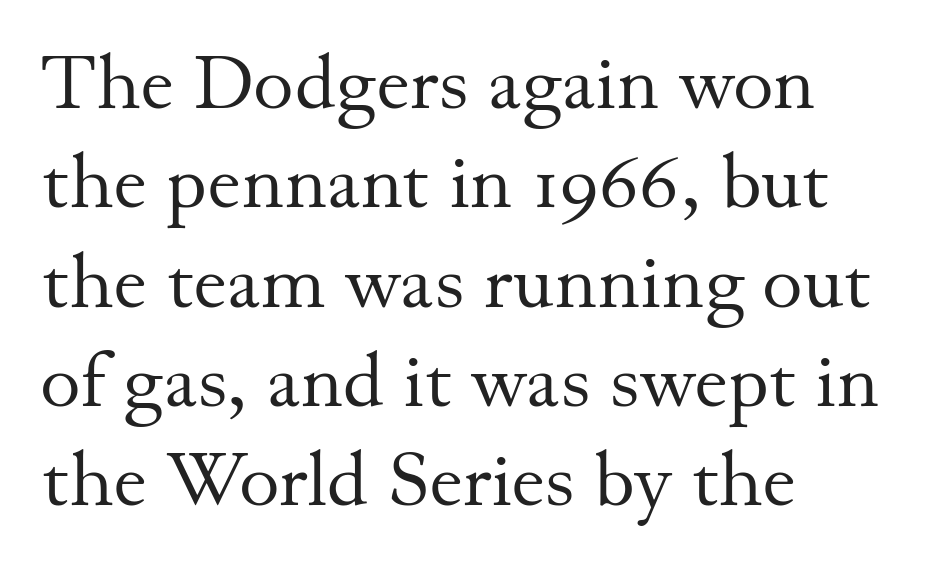
The image shows 77 px regular-weight serif type, upright; set left-aligned, normal line spacing (1.29x), normal letter spacing, not underlined; medium stroke contrast and a small x-height.
